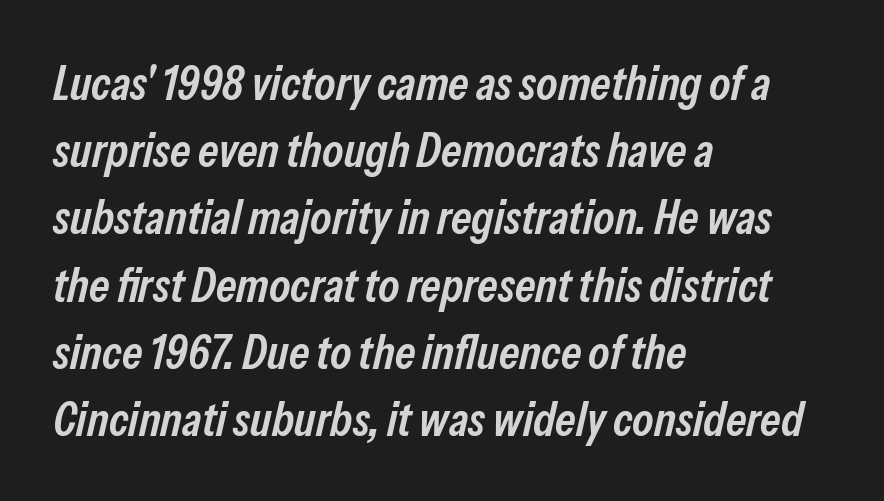
The image shows 48 px semibold, condensed type, italic (leaning right); set left-aligned, normal line spacing (1.4x), normal letter spacing, not underlined; low stroke contrast and a medium x-height.
